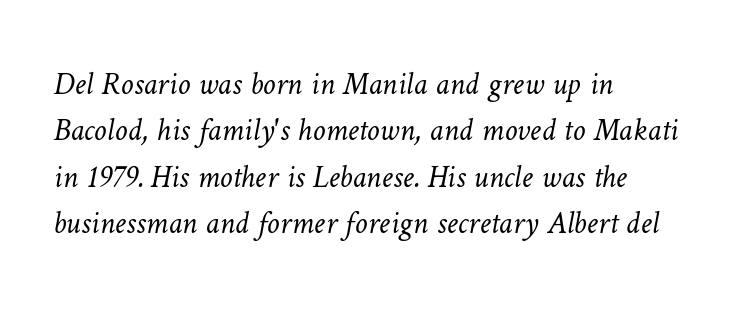
The image shows 32 px light type; set left-aligned, normal line spacing (1.45x), normal letter spacing, not underlined; low stroke contrast and a medium x-height.
